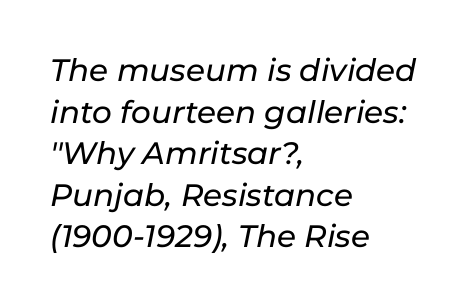
Quick note: italic. Honestly, the row spacing looks completely unremarkable. Think of a printed novel: that variable character pitch is what you see here. Beneath every word, the page is bare. A student would call this left alignment; a typographer would say flush left, rag right.
